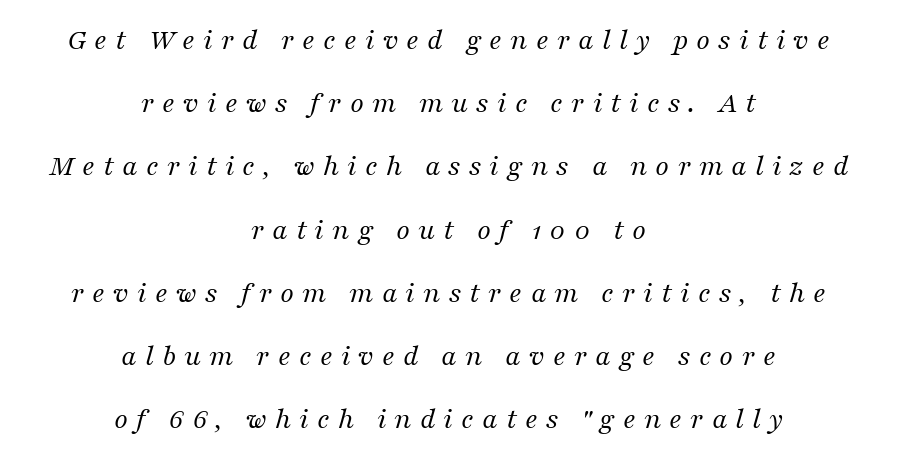
Q: Is the text bold? A: No.
Q: Is the text italic (slanted)? A: Yes, it leans right by about 16 degrees.
Q: Is the typeface a serif or a sans-serif typeface? A: Serif.
Q: Is the text underlined? A: No.
Q: How is the paragraph aligned? A: Centered.
Q: Is the spacing between letters normal or unusually wide? A: Unusually wide.
Q: Is the spacing between lines tight, normal or loose? A: Loose.
Q: Width (condensed, normal, or wide)? A: Normal.
Q: Stroke contrast? A: Medium.
Q: x-height? A: Medium.
Q: Monospaced? A: No.
